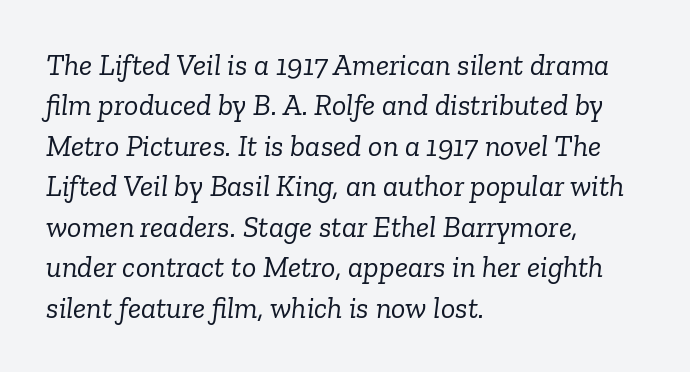
A typesetter would label this face a serif. Weight: in the light-to-regular range. The rendering uses natural spacing where letterforms have individual widths. Casual observation: everything's shoved over to the left.
